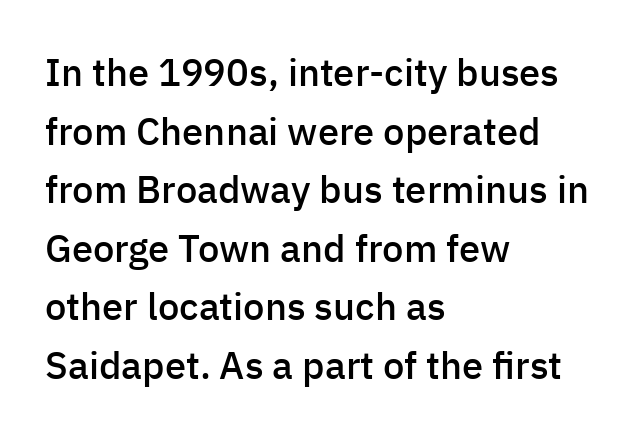
The image shows 38 px semibold sans-serif type, upright; set left-aligned, normal line spacing (1.54x), normal letter spacing, not underlined; low stroke contrast and a medium x-height.
